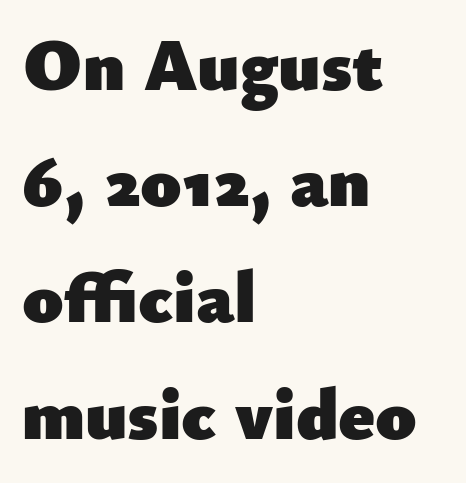
Q: Is the text bold? A: Yes.
Q: Is the text italic (slanted)? A: No, it is upright.
Q: Is the typeface a serif or a sans-serif typeface? A: Sans-serif.
Q: Is the text underlined? A: No.
Q: How is the paragraph aligned? A: Left-aligned.
Q: Is the spacing between letters normal or unusually wide? A: Normal.
Q: Is the spacing between lines tight, normal or loose? A: Normal.
Q: Width (condensed, normal, or wide)? A: Normal.
Q: Stroke contrast? A: Low.
Q: x-height? A: Small.
Q: Monospaced? A: No.
